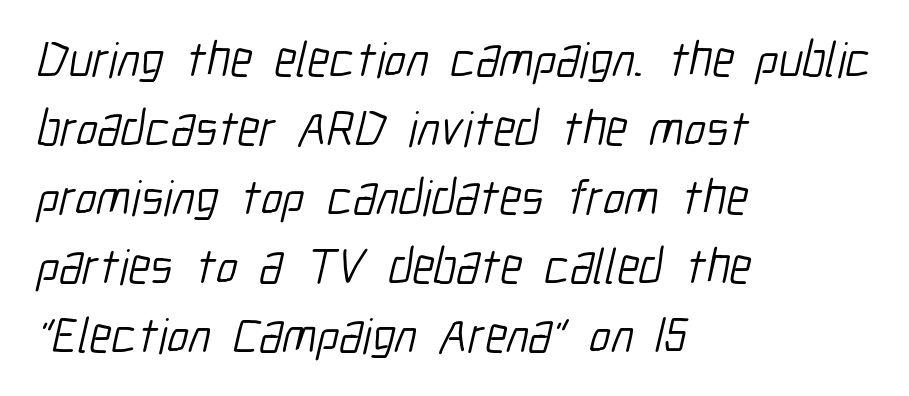
Words float on clear page, feet unadorned. Evenly set lines give the paragraph a standard silhouette. A typesetter would call this proportional, since set widths differ per character. No feet cap the strokes, marking this as sans-serif type. These lines are set flush left with a ragged right edge.
